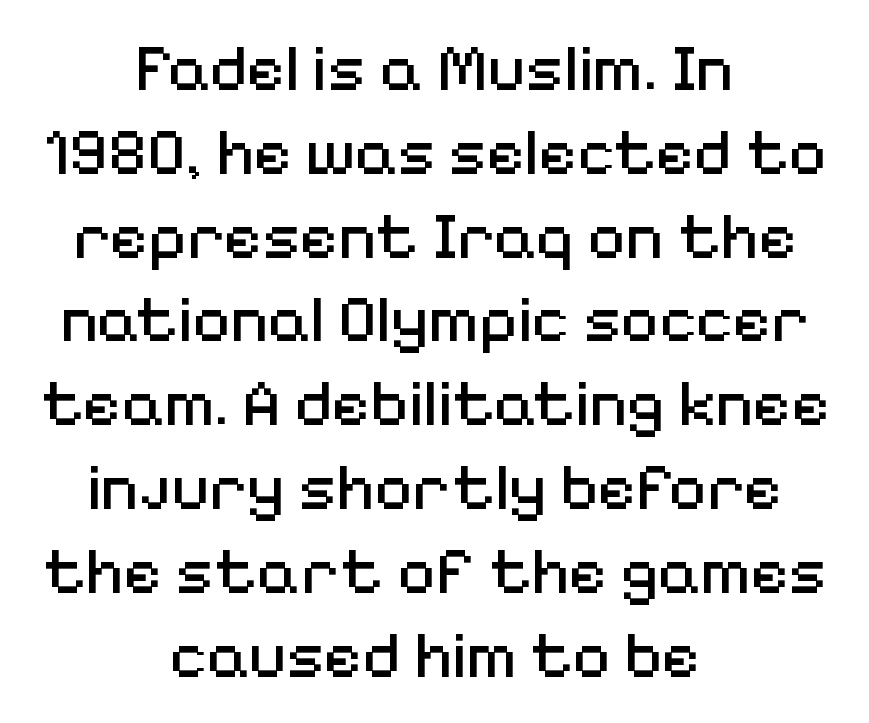
Q: Is the text bold? A: No.
Q: Is the text italic (slanted)? A: No, it is upright.
Q: Is the typeface a serif or a sans-serif typeface? A: Sans-serif.
Q: Is the text underlined? A: No.
Q: How is the paragraph aligned? A: Centered.
Q: Is the spacing between letters normal or unusually wide? A: Normal.
Q: Is the spacing between lines tight, normal or loose? A: Normal.
Q: Width (condensed, normal, or wide)? A: Normal.
Q: Stroke contrast? A: Medium.
Q: x-height? A: Medium.
Q: Monospaced? A: No.
